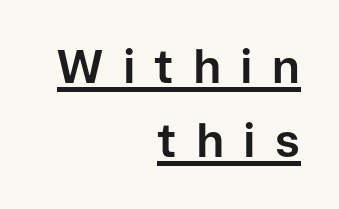
The image shows 46 px bold sans-serif type, upright; set right-aligned, normal line spacing (1.61x), unusually wide letter spacing (+0.42 em), underlined; low stroke contrast and a medium x-height.
